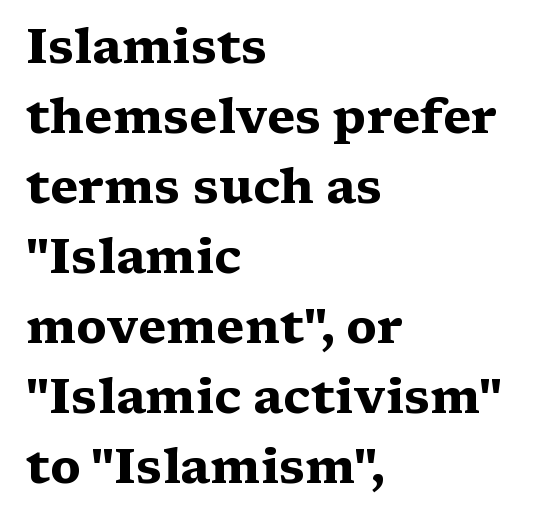
The image shows 49 px heavy, wide serif type, upright; set left-aligned, normal line spacing (1.43x), normal letter spacing, not underlined; medium stroke contrast and a medium x-height.
